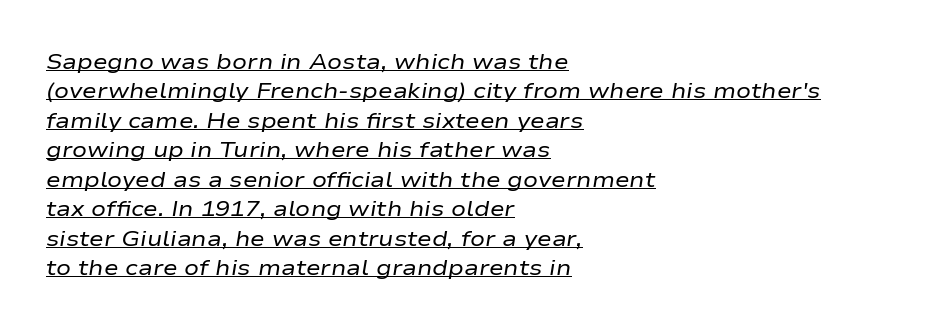
The font is comparable to plain body text, perhaps lighter. This rendering leaves character spacing at its baseline value. Like a heading marked for emphasis, these lines bear an underscore. A typesetter would call this leading conventional body-copy spacing. This is oblique type, the kind used for emphasis or titles. The compositor pushed each line to the left boundary.
